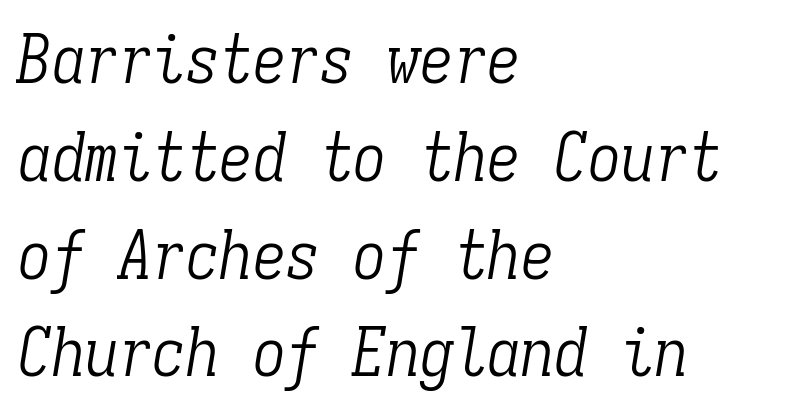
Q: Is the text bold? A: No.
Q: Is the text italic (slanted)? A: Yes, it leans right by about 9 degrees.
Q: Is the typeface a serif or a sans-serif typeface? A: Serif.
Q: Is the text underlined? A: No.
Q: How is the paragraph aligned? A: Left-aligned.
Q: Is the spacing between letters normal or unusually wide? A: Normal.
Q: Is the spacing between lines tight, normal or loose? A: Normal.
Q: Width (condensed, normal, or wide)? A: Condensed.
Q: Stroke contrast? A: Low.
Q: x-height? A: Medium.
Q: Monospaced? A: Yes.
